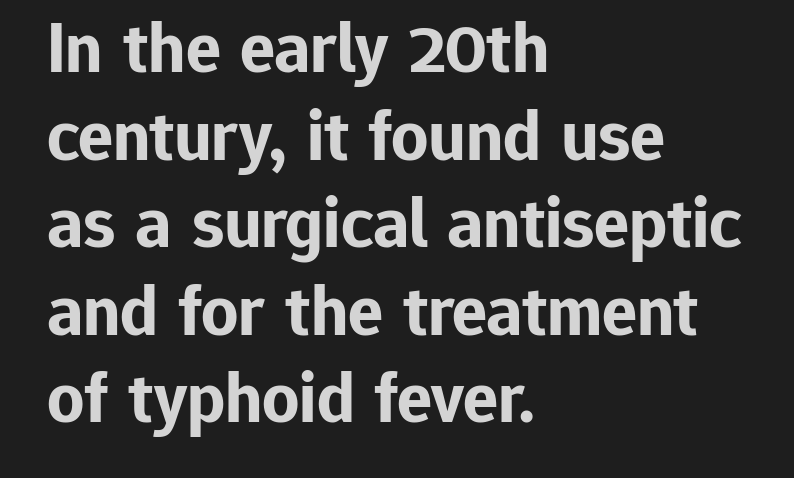
Q: Is the text bold? A: Yes.
Q: Is the text italic (slanted)? A: No, it is upright.
Q: Is the typeface a serif or a sans-serif typeface? A: Sans-serif.
Q: Is the text underlined? A: No.
Q: How is the paragraph aligned? A: Left-aligned.
Q: Is the spacing between letters normal or unusually wide? A: Normal.
Q: Width (condensed, normal, or wide)? A: Normal.
Q: Stroke contrast? A: Low.
Q: x-height? A: Medium.
Q: Monospaced? A: No.
